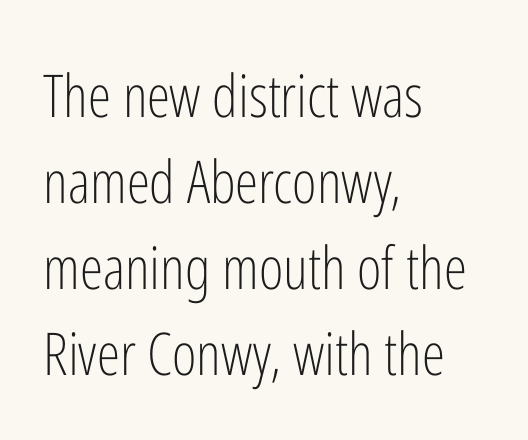
Q: Is the text bold? A: No.
Q: Is the text italic (slanted)? A: No, it is upright.
Q: Is the typeface a serif or a sans-serif typeface? A: Sans-serif.
Q: Is the text underlined? A: No.
Q: How is the paragraph aligned? A: Left-aligned.
Q: Is the spacing between letters normal or unusually wide? A: Normal.
Q: Is the spacing between lines tight, normal or loose? A: Normal.
Q: Width (condensed, normal, or wide)? A: Condensed.
Q: Stroke contrast? A: Low.
Q: x-height? A: Medium.
Q: Monospaced? A: No.
